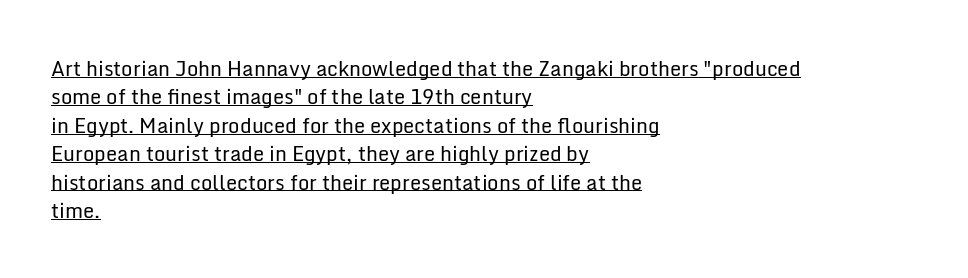
Baseline-to-baseline distance is the conventional proportion of letter height. Glyph-to-glyph distance matches everyday printed text. Typeset ragged right — the left edge is the straight one. These characters rest on top of a visible drawn line.
